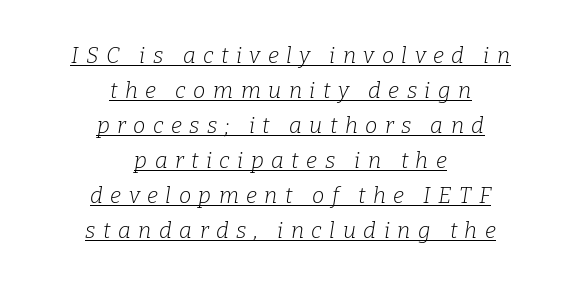
Ink coverage per letter is moderate at most. Does a line run under the words? Yes, clearly. This sample uses an oblique cut, with every glyph tilted off the vertical. One glance says typical: line gaps are just what's usual.
